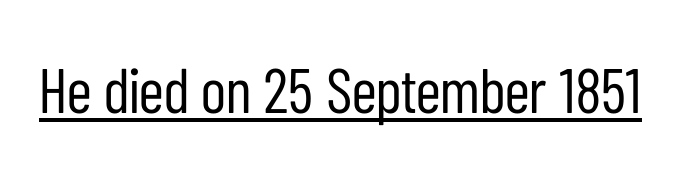
The image shows 63 px regular-weight, condensed sans-serif type, upright; set normal letter spacing, underlined; low stroke contrast and a medium x-height.
